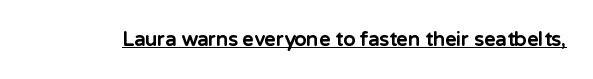
The image shows 20 px bold type, upright; set normal letter spacing, underlined.
